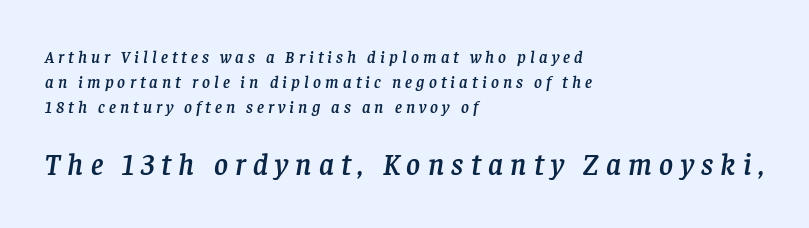
The image shows 30 px serif type, italic (leaning right); set left-aligned, normal line spacing (1.46x), unusually wide letter spacing (+0.24 em), not underlined; the second (bottom) block is 1.76x larger; low stroke contrast and a large x-height.
